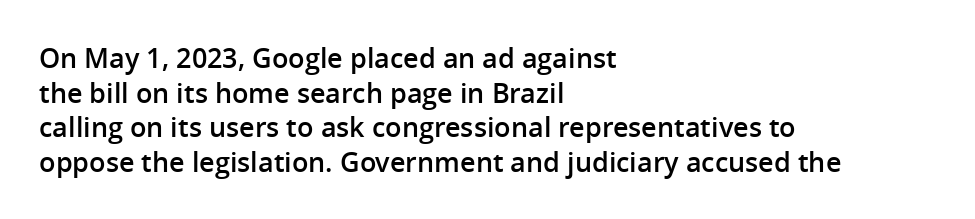
Q: Is the text bold? A: Semi-bold.
Q: Is the text italic (slanted)? A: No, it is upright.
Q: Is the text underlined? A: No.
Q: How is the paragraph aligned? A: Left-aligned.
Q: Is the spacing between letters normal or unusually wide? A: Normal.
Q: Is the spacing between lines tight, normal or loose? A: Normal.
